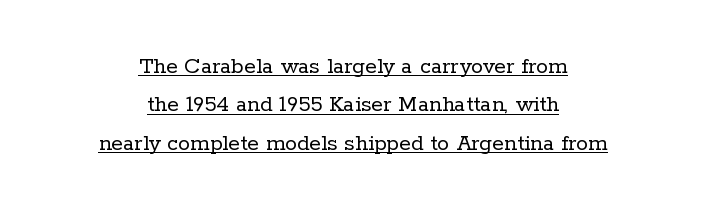
A continuous stroke trails under the words, as in a hyperlink. The space between consecutive lines is moderate. Does extra space separate the letters? No, they use regular spacing. Ordinary non-slanted type is in use. No extra ink here — the face is not bold.
